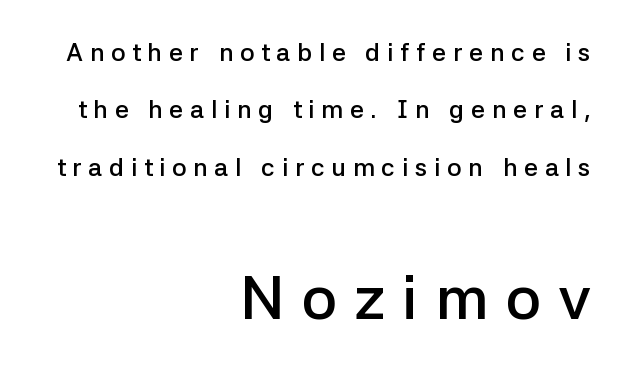
The image shows 62 px semibold sans-serif type, upright; set right-aligned, loose line spacing (2.3x), unusually wide letter spacing (+0.27 em), not underlined; the second (bottom) block is 2.48x larger; low stroke contrast and a medium x-height.
